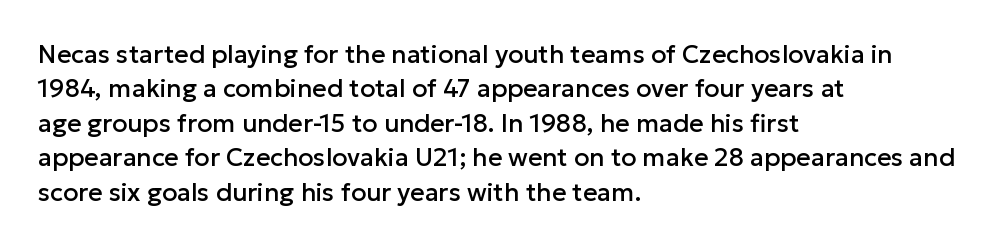
{"italic": "no", "underline": "no", "align": "left", "line_spacing": "normal", "line_spacing_ratio": 1.38, "letter_spacing": "normal", "letter_spacing_em": 0.0, "glyph_px": 25}
